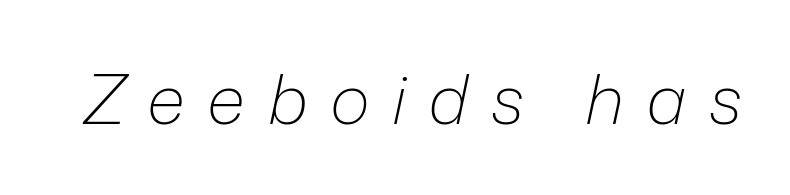
The image shows 69 px light type, italic (leaning right); set unusually wide letter spacing (+0.32 em), not underlined; low stroke contrast and a medium x-height.
